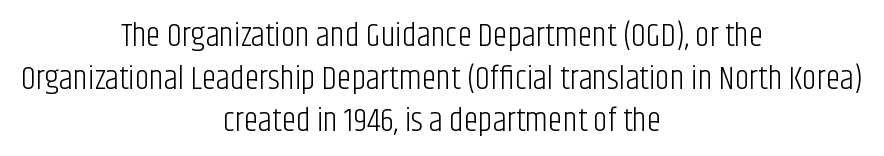
{"serif": "no", "italic": "no", "bold": "no", "weight": "light", "width": "condensed", "stroke_contrast": "low", "x_height": "large", "monospaced": "no", "underline": "no", "align": "center", "line_spacing": "normal", "line_spacing_ratio": 1.29, "letter_spacing": "normal", "letter_spacing_em": 0.0, "glyph_px": 33}
